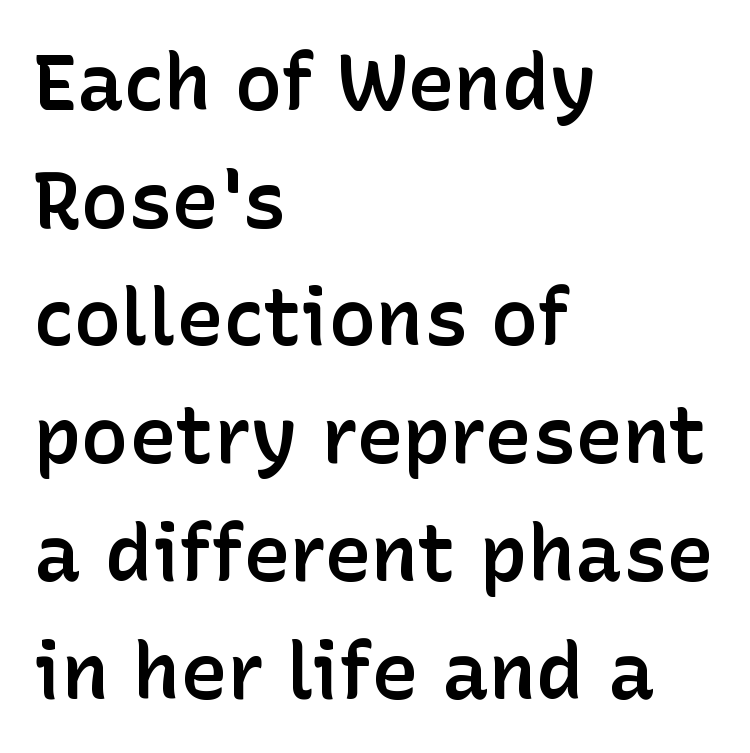
Q: Is the text bold? A: Semi-bold.
Q: Is the text italic (slanted)? A: No, it is upright.
Q: Is the typeface a serif or a sans-serif typeface? A: Sans-serif.
Q: Is the text underlined? A: No.
Q: How is the paragraph aligned? A: Left-aligned.
Q: Is the spacing between letters normal or unusually wide? A: Normal.
Q: Is the spacing between lines tight, normal or loose? A: Normal.
Q: Width (condensed, normal, or wide)? A: Normal.
Q: Stroke contrast? A: Low.
Q: x-height? A: Medium.
Q: Monospaced? A: No.
